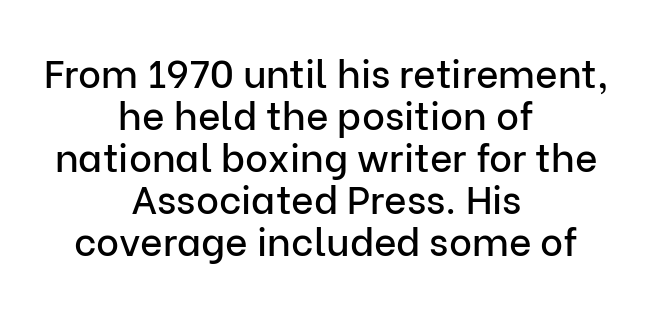
{"serif": "no", "italic": "no", "width": "normal", "stroke_contrast": "low", "x_height": "medium", "monospaced": "no", "underline": "no", "align": "center", "line_spacing": "tight", "line_spacing_ratio": 1.08, "letter_spacing": "normal", "letter_spacing_em": 0.0, "glyph_px": 39}
